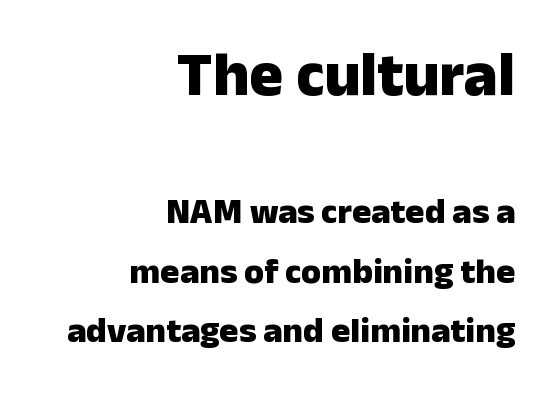
The lettering stays uniformly vertical, giving the passage a roman look. There is no visible air inserted between adjacent glyphs. The words here are not underlined. Visually the block forms a straight wall on the right and a jagged coastline on the left. As a designer I'd log this as weight 700, bold.
